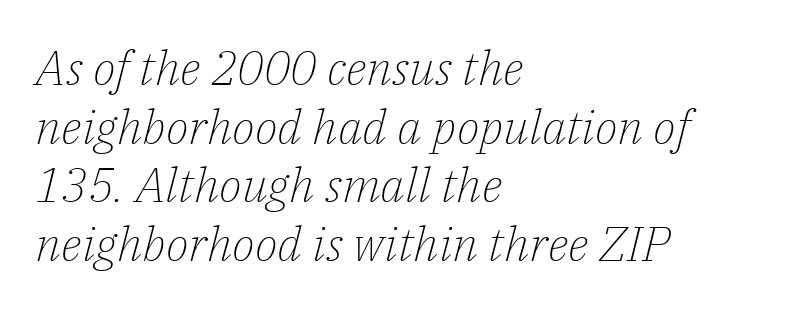
The image shows 48 px light serif type, italic (leaning right); set left-aligned, line spacing 1.22x, normal letter spacing, not underlined; low stroke contrast and a medium x-height.
